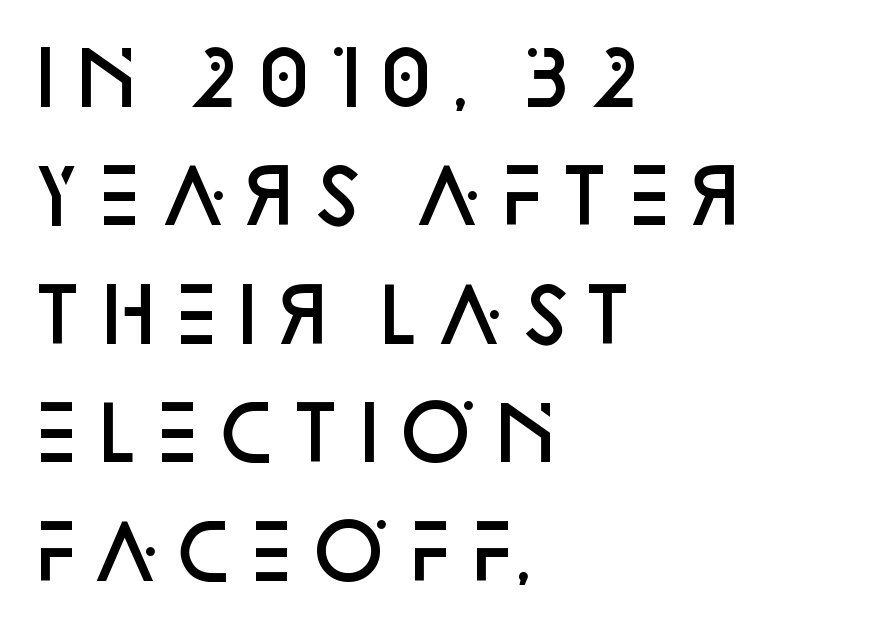
Q: Is the text bold? A: Semi-bold.
Q: Is the text italic (slanted)? A: No, it is upright.
Q: Is the typeface a serif or a sans-serif typeface? A: Sans-serif.
Q: Is the text underlined? A: No.
Q: How is the paragraph aligned? A: Left-aligned.
Q: Is the spacing between letters normal or unusually wide? A: Normal.
Q: Is the spacing between lines tight, normal or loose? A: Normal.
Q: Width (condensed, normal, or wide)? A: Normal.
Q: Stroke contrast? A: Low.
Q: x-height? A: Large.
Q: Monospaced? A: No.
